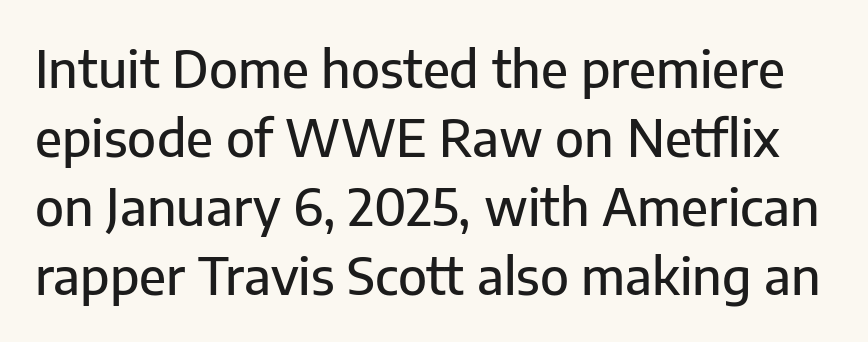
What kind of face is this? One without serifs — a sans. The string is rendered with underlining switched off. Regarding leading, the lines here are spaced in the standard way. Posture: vertical. In terms of letterspacing, this is plain default setting.
